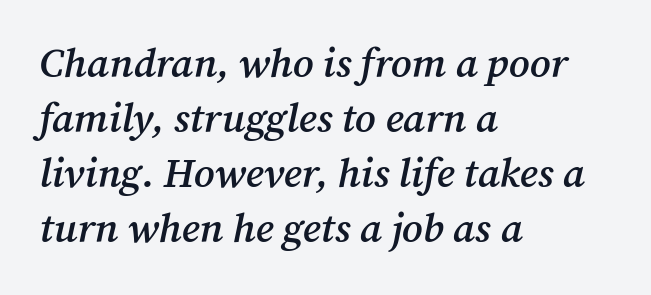
The image shows 41 px semibold serif type, italic (leaning right); set left-aligned, normal line spacing (1.34x), normal letter spacing, not underlined; medium stroke contrast and a medium x-height.
